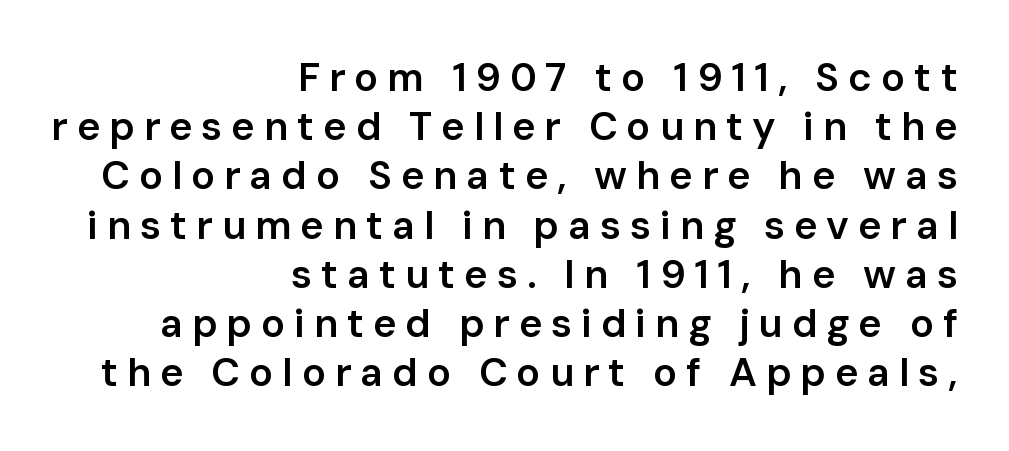
Each letter keeps its own natural width here, so spacing adapts to shape. How heavy is the stroke? Medium-heavy — a semibold, shy of bold. If you drew a line through each stem, it would be perfectly vertical. Every row of glyphs terminates at an identical x-position on the right.
